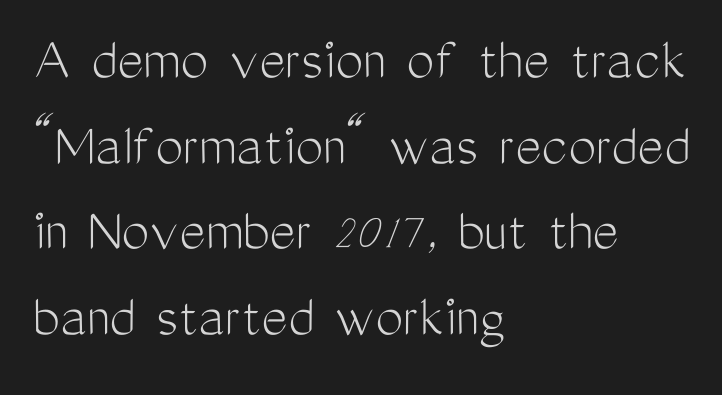
The block of text has a typical density, with ordinary space between rows. Standard letterfit; no display-style spreading of the glyphs. Observe the absence of serifs on each vertical stroke in this sample. Notice how the stems are strictly vertical — no italics here.
